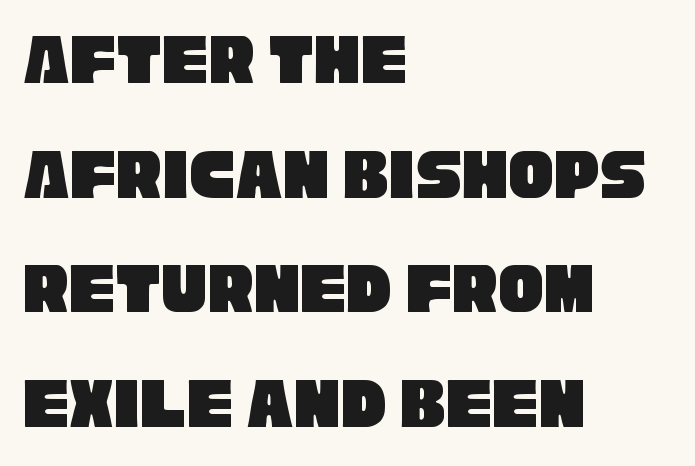
Q: Is the typeface a serif or a sans-serif typeface? A: Sans-serif.
Q: Is the text underlined? A: No.
Q: How is the paragraph aligned? A: Left-aligned.
Q: Is the spacing between letters normal or unusually wide? A: Normal.
Q: Is the spacing between lines tight, normal or loose? A: Normal.
Q: Width (condensed, normal, or wide)? A: Condensed.
Q: Stroke contrast? A: Low.
Q: x-height? A: Large.
Q: Monospaced? A: No.
